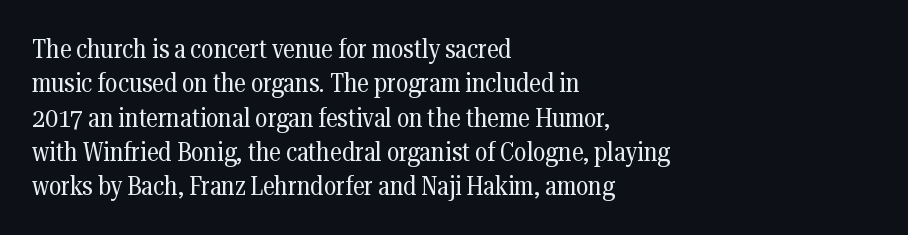
The image shows 27 px text type, upright; set left-aligned, normal line spacing (1.27x), normal letter spacing, not underlined.
